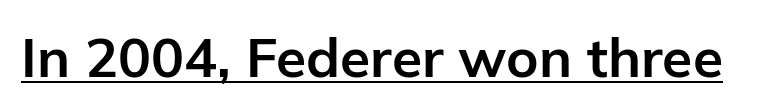
The typesetting leans heavy: a genuine bold. There is no visible air inserted between adjacent glyphs. A baseline rule has been typeset under these characters. Stroke terminals: plain, sans-serif.
